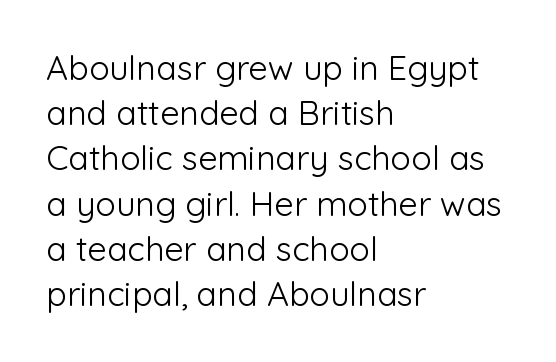
{"serif": "no", "italic": "no", "bold": "no", "weight": "light", "width": "normal", "stroke_contrast": "low", "x_height": "medium", "monospaced": "no", "underline": "no", "align": "left", "line_spacing": "normal", "line_spacing_ratio": 1.33, "letter_spacing": "normal", "letter_spacing_em": 0.0, "glyph_px": 34}
